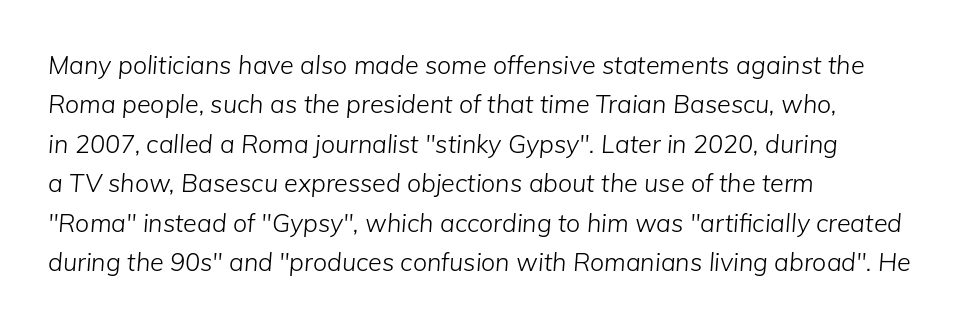
Q: Is the text bold? A: No.
Q: Is the text italic (slanted)? A: Yes, it leans right by about 5 degrees.
Q: Is the text underlined? A: No.
Q: How is the paragraph aligned? A: Left-aligned.
Q: Is the spacing between letters normal or unusually wide? A: Normal.
Q: Is the spacing between lines tight, normal or loose? A: Normal.
